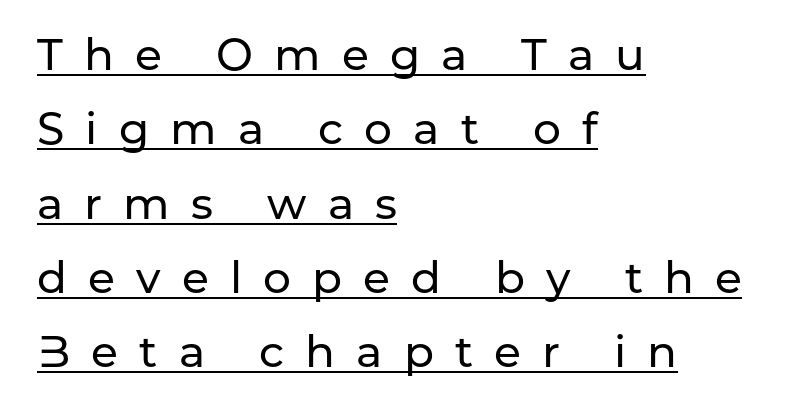
The image shows 44 px sans-serif type, upright; set left-aligned, normal line spacing (1.69x), unusually wide letter spacing (+0.48 em), underlined; low stroke contrast and a medium x-height.
